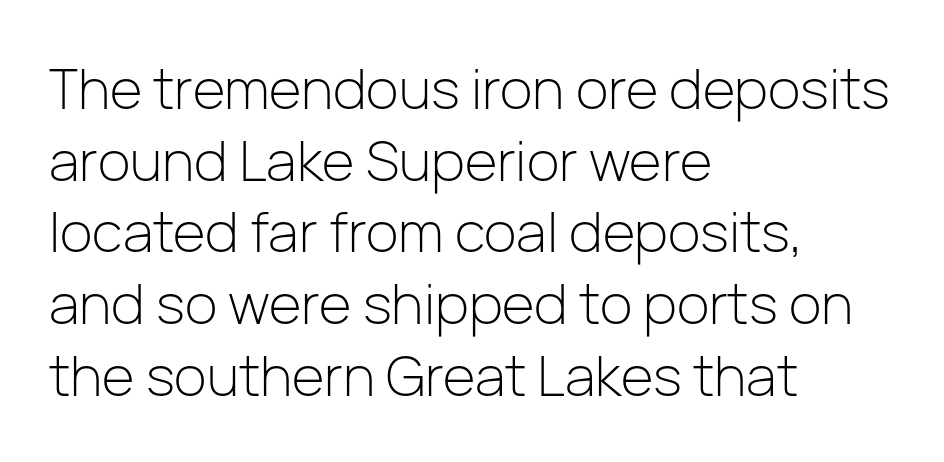
{"serif": "no", "italic": "no", "bold": "no", "weight": "light", "width": "normal", "stroke_contrast": "low", "x_height": "medium", "monospaced": "no", "underline": "no", "align": "left", "line_spacing": "normal", "line_spacing_ratio": 1.28, "letter_spacing": "normal", "letter_spacing_em": 0.0, "glyph_px": 56}
